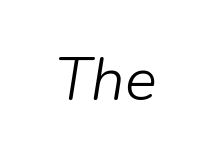
The image shows 60 px light type, italic (leaning right); set normal letter spacing, not underlined; low stroke contrast and a medium x-height.
